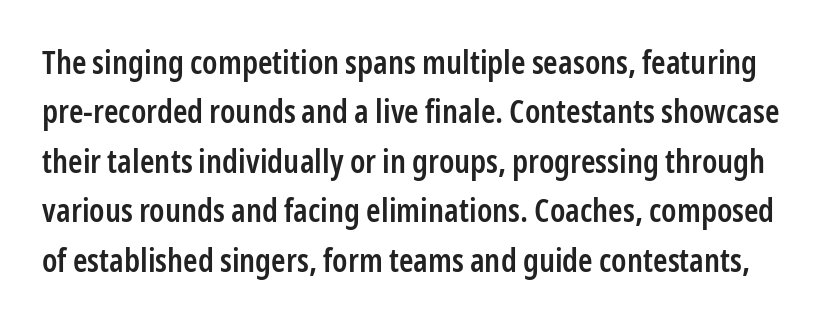
Posture: straight, roman, zero tilt. The rendering uses natural spacing where letterforms have individual widths. Honestly, the row spacing looks completely unremarkable. Descender tails drop into unmarked territory. Does extra space separate the letters? No, they use regular spacing. In terms of letterform style, serifs are entirely absent.
